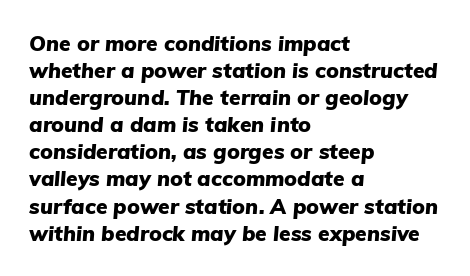
The image shows 21 px bold type, italic (leaning right); set left-aligned, normal line spacing (1.29x), normal letter spacing, not underlined.
